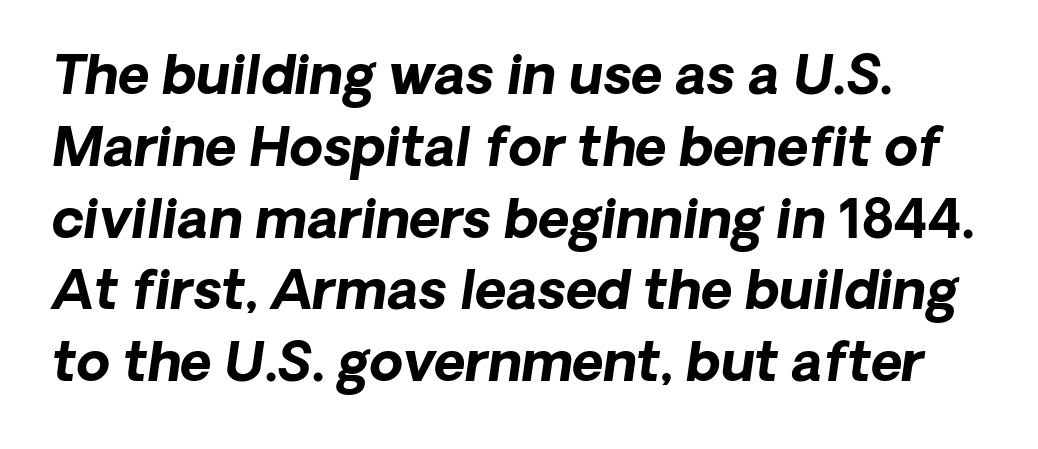
Slanted lettering throughout. How heavy is the stroke? Heavy — this is a bold. Students, note that the glyphs here touch the page at normal intervals. Reading down the column, the eye jumps a familiar distance to each next line.
